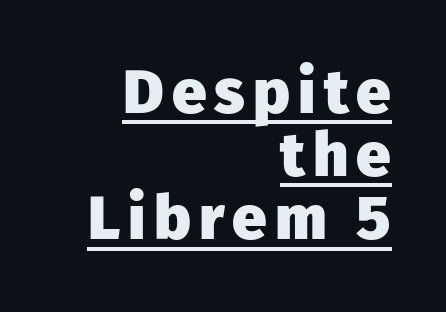
Underline: present. You can tell it's not italic because the verticals are truly vertical. How would I describe the line gaps? Narrow and economical. These lines are set flush right with a ragged left edge. Weight check: bold — yes, fully. Typographically, this falls in the sans-serif category.
